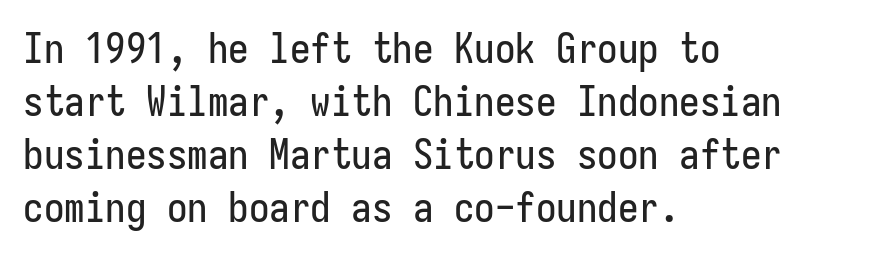
The image shows 41 px condensed sans-serif type, upright; set left-aligned, normal line spacing (1.29x), normal letter spacing, not underlined; low stroke contrast and a medium x-height.
